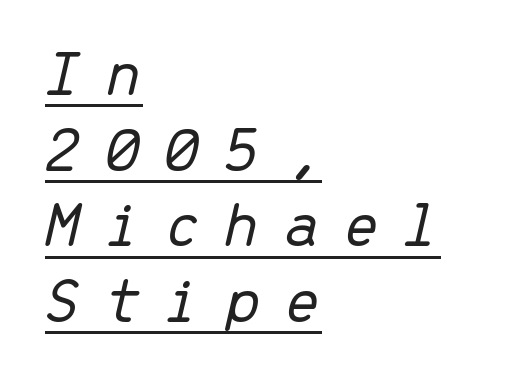
Q: Is the text bold? A: No.
Q: Is the text italic (slanted)? A: Yes, it leans right by about 13 degrees.
Q: Is the text underlined? A: Yes.
Q: How is the paragraph aligned? A: Left-aligned.
Q: Is the spacing between letters normal or unusually wide? A: Unusually wide.
Q: Is the spacing between lines tight, normal or loose? A: Tight.
Q: Width (condensed, normal, or wide)? A: Normal.
Q: Stroke contrast? A: Low.
Q: x-height? A: Medium.
Q: Monospaced? A: Yes.
